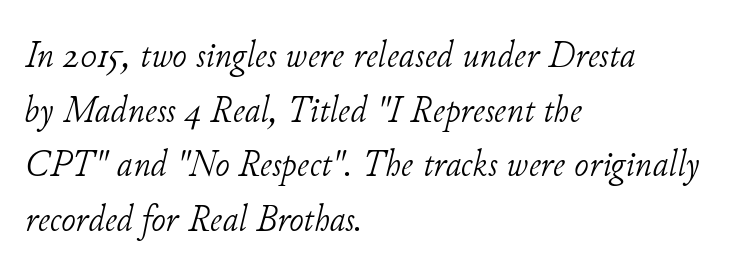
The image shows 39 px light serif type, italic (leaning right); set left-aligned, normal line spacing (1.4x), normal letter spacing, not underlined; low stroke contrast and a small x-height.
